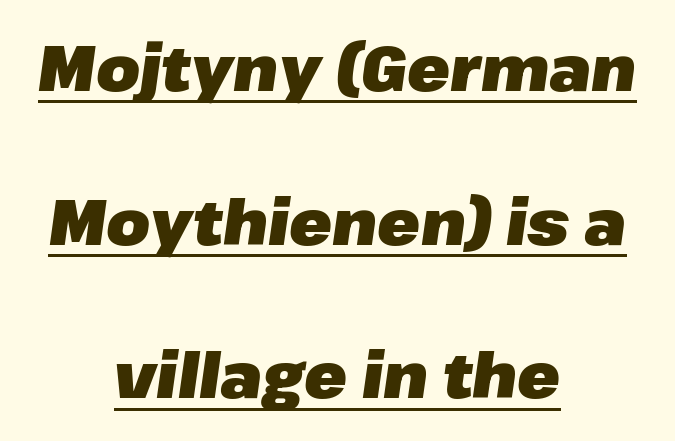
{"italic": "yes", "lean": "right", "slant_degrees": 8, "bold": "yes", "weight": "heavy", "width": "normal", "stroke_contrast": "low", "x_height": "medium", "monospaced": "no", "underline": "yes", "align": "center", "line_spacing": "loose", "line_spacing_ratio": 2.44, "letter_spacing": "normal", "letter_spacing_em": 0.0, "glyph_px": 63}
